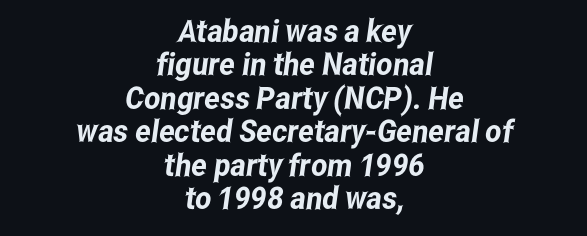
Is the block centered? Yes — each line is placed symmetrically about the middle. Regarding leading, the lines here are crowded together. Check under the words: just untouched page. The tracking reads as untouched default to a designer's eye.
